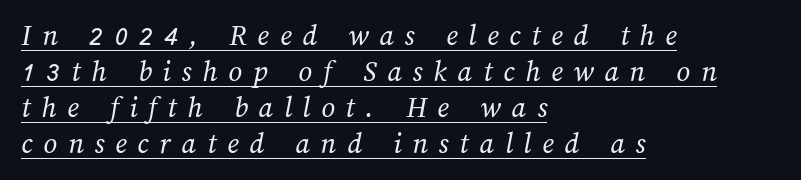
This sample uses expanded letter spacing, leaving extra air between glyphs. The passage shown is typed in a proportional face where columns would drift. Which margin do the lines hug? The left one — the right edge is uneven. Is the type heavy? It reads as light-to-regular instead. The sample's only ornament is a line tracing under the words.
